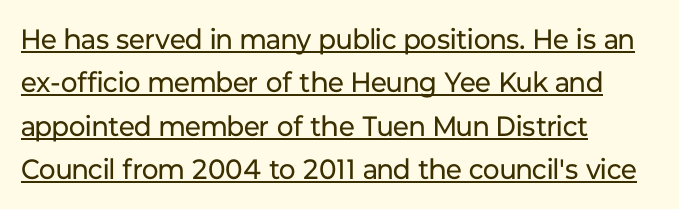
The image shows 28 px regular-weight sans-serif type, upright; set left-aligned, normal line spacing (1.55x), normal letter spacing, underlined; low stroke contrast and a medium x-height.
